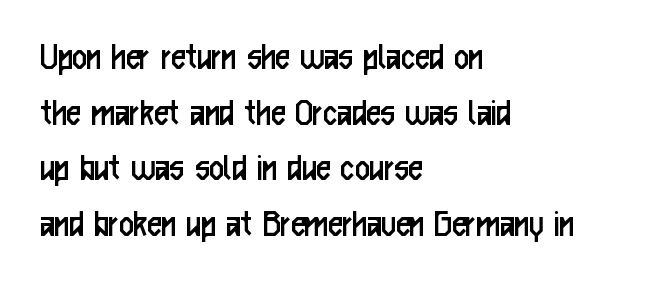
Type style note: lacks serifs. The leading is moderate, giving the passage an even texture. A bare baseline throughout the passage. Italic: no, the glyphs are upright roman. Heaviness? Minimal to ordinary, like unemphasized prose.
